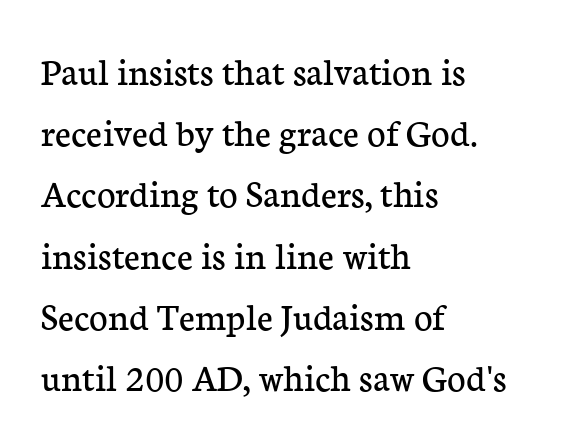
{"serif": "yes", "italic": "no", "bold": "no", "weight": "regular", "width": "normal", "stroke_contrast": "low", "x_height": "medium", "monospaced": "no", "underline": "no", "align": "left", "line_spacing": "normal", "line_spacing_ratio": 1.53, "letter_spacing": "normal", "letter_spacing_em": 0.0, "glyph_px": 40}
